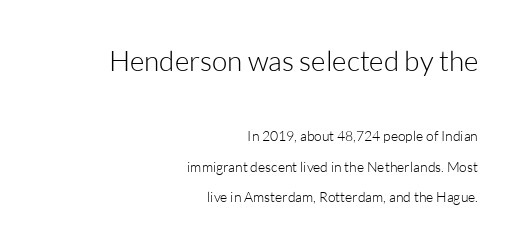
{"serif": "no", "italic": "no", "bold": "no", "weight": "light", "width": "normal", "stroke_contrast": "low", "x_height": "medium", "monospaced": "no", "underline": "no", "align": "right", "line_spacing": "loose", "line_spacing_ratio": 2.17, "letter_spacing": "normal", "letter_spacing_em": 0.0, "larger_block": "first", "size_ratio": 2.0, "glyph_px": 28}
